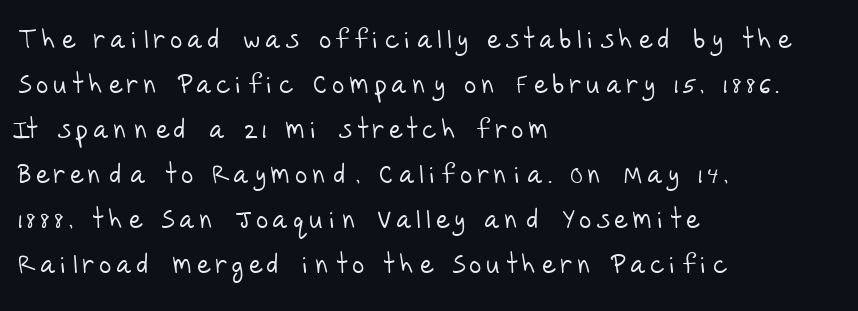
The image shows 26 px text type; set left-aligned, line spacing 1.73x, unusually wide letter spacing (+0.22 em), not underlined.
